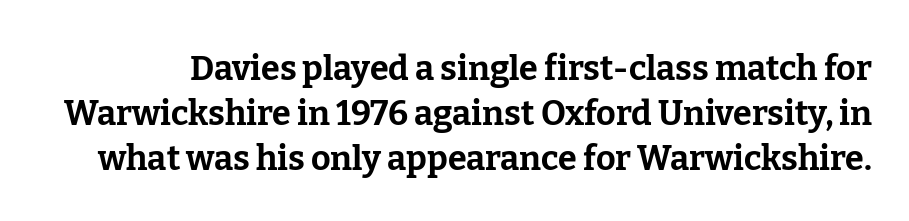
Horizontal bands of white between lines are of average thickness. The rendering uses natural spacing where letterforms have individual widths. Words float on clear page, feet unadorned. The glyphs in this specimen are seriffed. The specimen reads as upright at a glance. How heavy is the stroke? Heavy — this is a bold.
